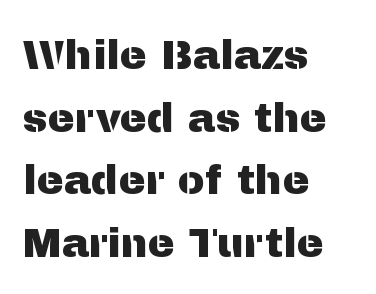
{"serif": "no", "italic": "no", "width": "normal", "stroke_contrast": "medium", "x_height": "medium", "monospaced": "no", "underline": "no", "align": "left", "line_spacing": "normal", "line_spacing_ratio": 1.53, "letter_spacing": "normal", "letter_spacing_em": 0.0, "glyph_px": 41}
